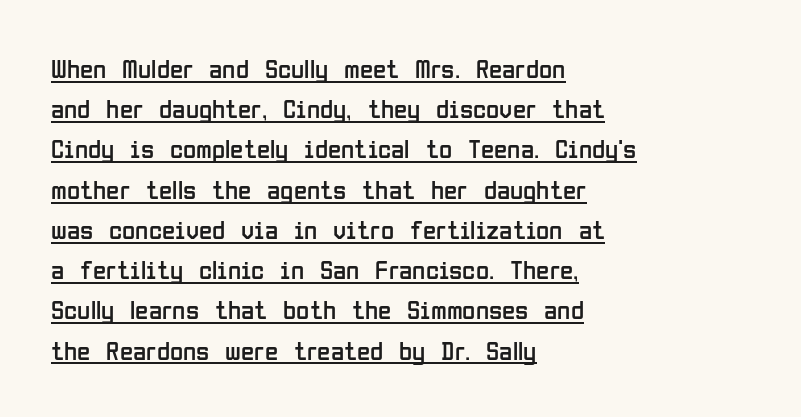
{"italic": "no", "bold": "no", "underline": "yes", "align": "left", "line_spacing": "normal", "line_spacing_ratio": 1.49, "letter_spacing": "normal", "letter_spacing_em": 0.0, "glyph_px": 27}
